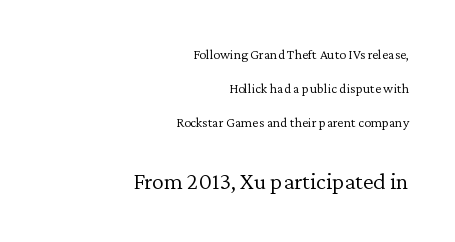
{"italic": "no", "bold": "no", "underline": "no", "align": "right", "line_spacing": "loose", "line_spacing_ratio": 2.43, "letter_spacing": "normal", "letter_spacing_em": 0.0, "larger_block": "second", "size_ratio": 1.71, "glyph_px": 24}
